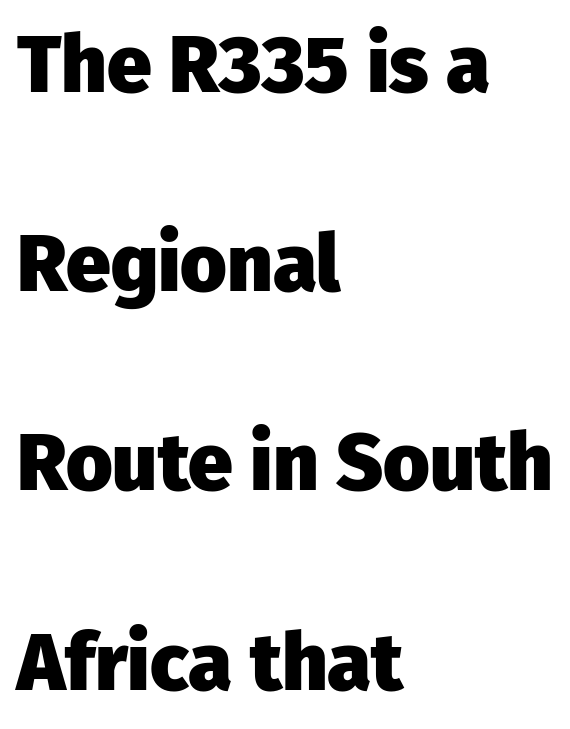
{"serif": "no", "italic": "no", "bold": "yes", "weight": "heavy", "width": "normal", "stroke_contrast": "low", "x_height": "medium", "monospaced": "no", "underline": "no", "align": "left", "line_spacing": "loose", "line_spacing_ratio": 2.49, "letter_spacing": "normal", "letter_spacing_em": 0.0, "glyph_px": 80}
